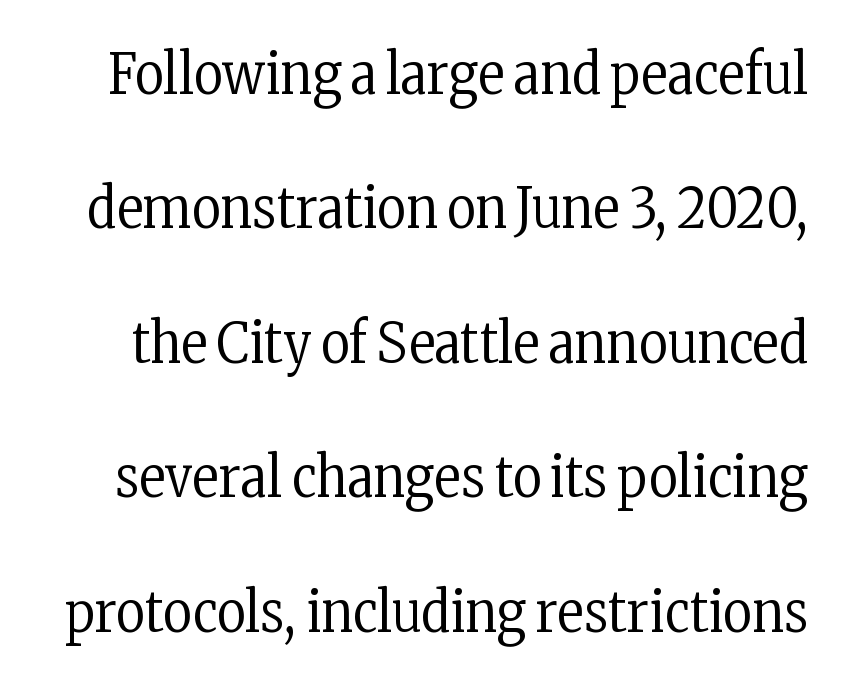
The image shows 56 px regular-weight, condensed serif type, upright; set loose line spacing (2.4x), normal letter spacing, not underlined; low stroke contrast and a medium x-height.
